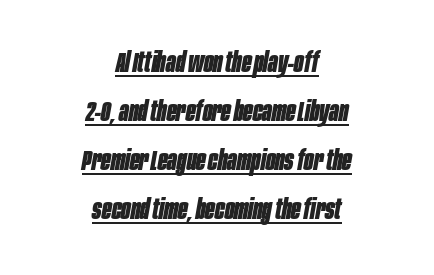
Q: Is the text bold? A: Yes.
Q: Is the text italic (slanted)? A: Yes, it leans right by about 10 degrees.
Q: Is the text underlined? A: Yes.
Q: How is the paragraph aligned? A: Centered.
Q: Is the spacing between letters normal or unusually wide? A: Normal.
Q: Width (condensed, normal, or wide)? A: Condensed.
Q: Stroke contrast? A: Low.
Q: x-height? A: Large.
Q: Monospaced? A: No.
